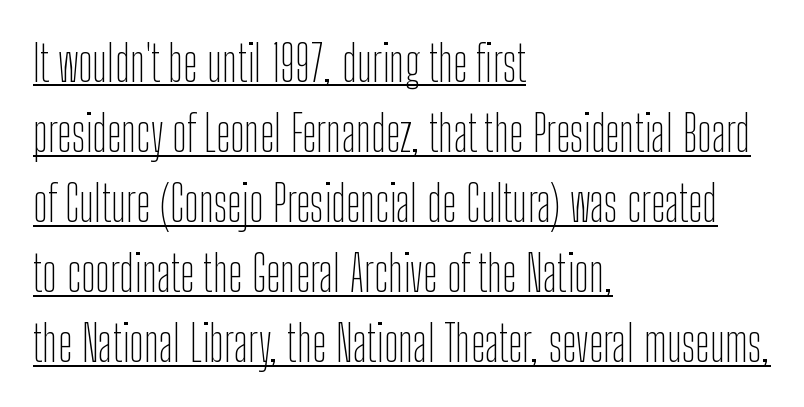
{"serif": "no", "italic": "no", "bold": "no", "weight": "thin", "width": "condensed", "stroke_contrast": "low", "x_height": "medium", "monospaced": "no", "underline": "yes", "align": "left", "line_spacing": "normal", "line_spacing_ratio": 1.43, "letter_spacing": "normal", "letter_spacing_em": 0.0, "glyph_px": 49}
